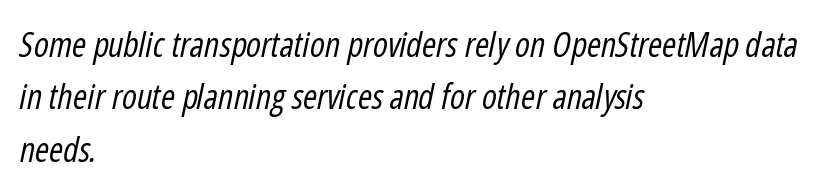
Q: Is the text bold? A: No.
Q: Is the text italic (slanted)? A: Yes, it leans right by about 12 degrees.
Q: Is the text underlined? A: No.
Q: How is the paragraph aligned? A: Left-aligned.
Q: Is the spacing between letters normal or unusually wide? A: Normal.
Q: Is the spacing between lines tight, normal or loose? A: Normal.
Q: Width (condensed, normal, or wide)? A: Condensed.
Q: Stroke contrast? A: Low.
Q: x-height? A: Medium.
Q: Monospaced? A: No.
